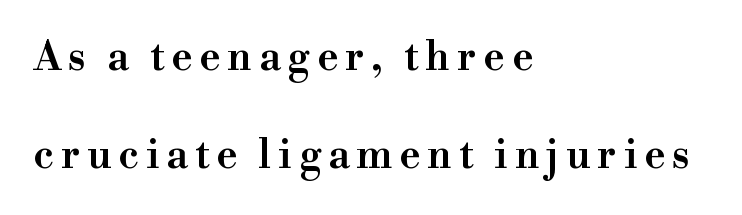
In CSS terms this would be text-align: left. This sample has the flowing, uneven cadence of proportional lettering. The letters carry serifs — small finishing strokes at the ends of their stems. A typesetter would mark this as roman, not italic. Beneath every word, the page is bare. The block of text is sparse from top to bottom, with ample space between rows.
